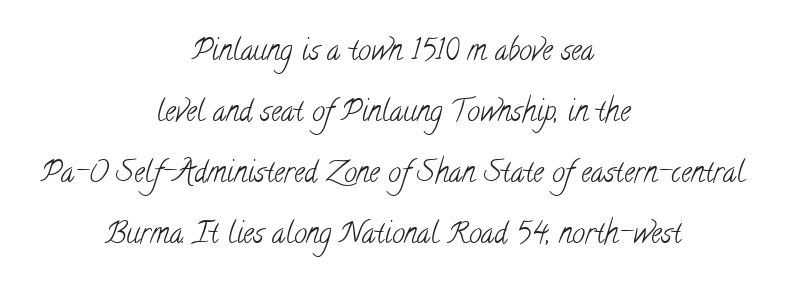
The image shows 29 px light, condensed serif type; set centered, loose line spacing (2.1x), normal letter spacing, not underlined; low stroke contrast and a small x-height.
